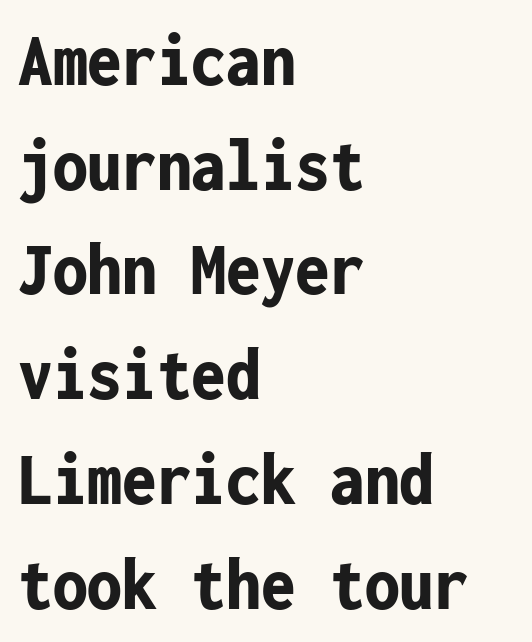
Q: Is the text bold? A: Yes.
Q: Is the text italic (slanted)? A: No, it is upright.
Q: Is the typeface a serif or a sans-serif typeface? A: Sans-serif.
Q: Is the text underlined? A: No.
Q: How is the paragraph aligned? A: Left-aligned.
Q: Is the spacing between letters normal or unusually wide? A: Normal.
Q: Is the spacing between lines tight, normal or loose? A: Normal.
Q: Width (condensed, normal, or wide)? A: Condensed.
Q: Stroke contrast? A: Low.
Q: x-height? A: Medium.
Q: Monospaced? A: Yes.
